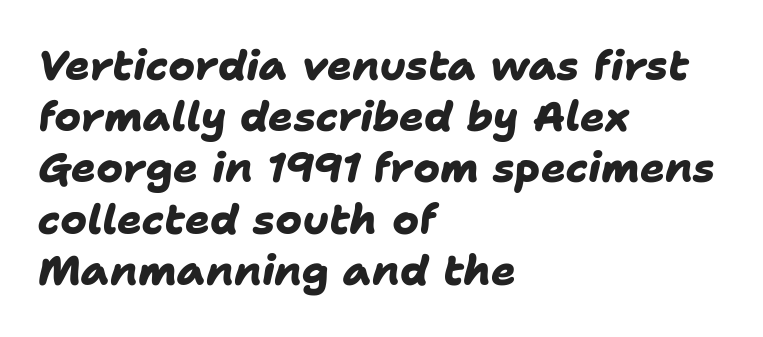
The image shows 41 px heavy sans-serif type; set left-aligned, normal line spacing (1.25x), normal letter spacing, not underlined; low stroke contrast and a medium x-height.
